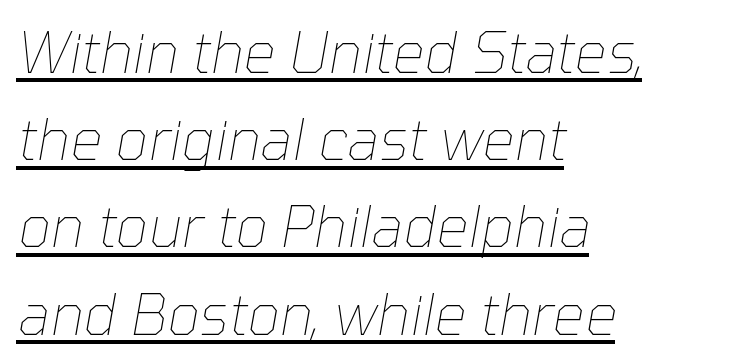
The passage is arranged the way most books set body copy — flush left. The block of text has a typical density, with ordinary space between rows. The weight tops out at a normal text grade. An italicized treatment has been applied to the whole sample. Here the designer chose a conventional face with non-uniform glyph widths.
